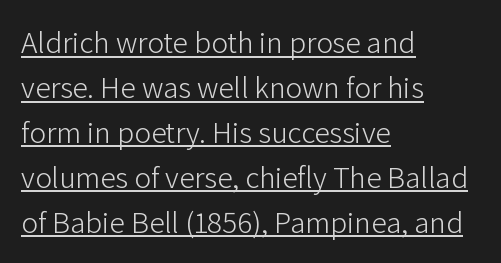
{"serif": "no", "italic": "no", "bold": "no", "weight": "light", "width": "normal", "stroke_contrast": "low", "x_height": "medium", "monospaced": "no", "underline": "yes", "align": "left", "line_spacing": "normal", "line_spacing_ratio": 1.45, "letter_spacing": "normal", "letter_spacing_em": 0.0, "glyph_px": 31}
